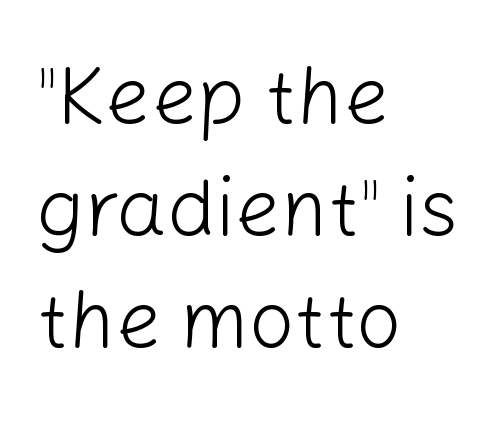
{"serif": "no", "italic": "no", "bold": "no", "weight": "light", "width": "normal", "stroke_contrast": "low", "x_height": "medium", "monospaced": "no", "underline": "no", "align": "left", "line_spacing": "normal", "line_spacing_ratio": 1.4, "letter_spacing": "normal", "letter_spacing_em": 0.0, "glyph_px": 80}
